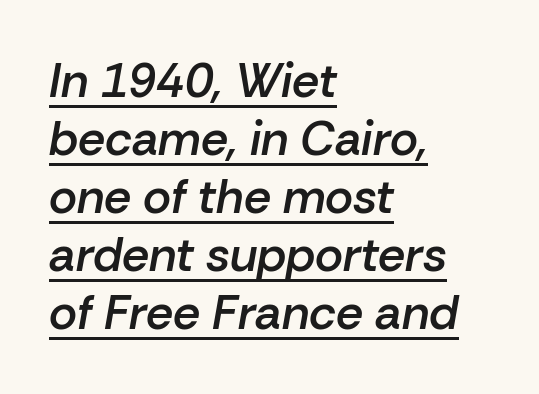
The type is set solid horizontally, with unmodified tracking. Typographic density is moderately raised because the face is semibold. Varying glyph widths throughout — classic text-font behaviour. Does a line run under the words? Yes, clearly. The passage shown leans; its letterforms are oblique.
